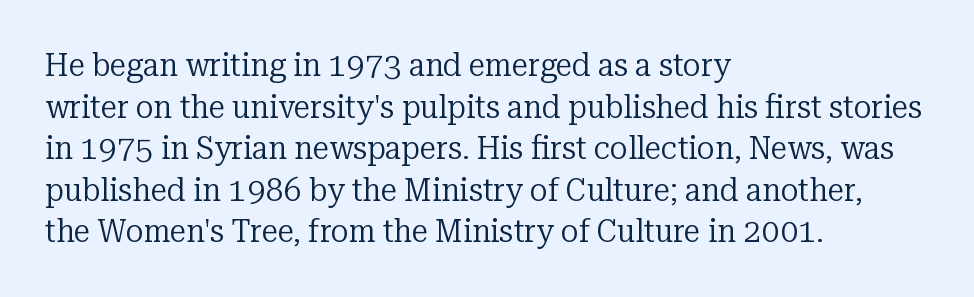
Character widths vary here, with narrow letters taking less room than wide ones. Stroke thickness stays within the range of a standard reading face or lighter. Check the space under the baseline: it is left empty. Regarding leading, the lines here are spaced in the standard way.
